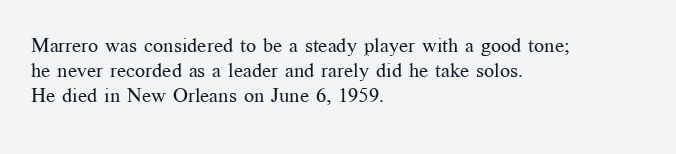
{"italic": "no", "bold": "no", "underline": "no", "align": "left", "line_spacing": "normal", "line_spacing_ratio": 1.25, "letter_spacing": "normal", "letter_spacing_em": 0.0, "glyph_px": 20}
